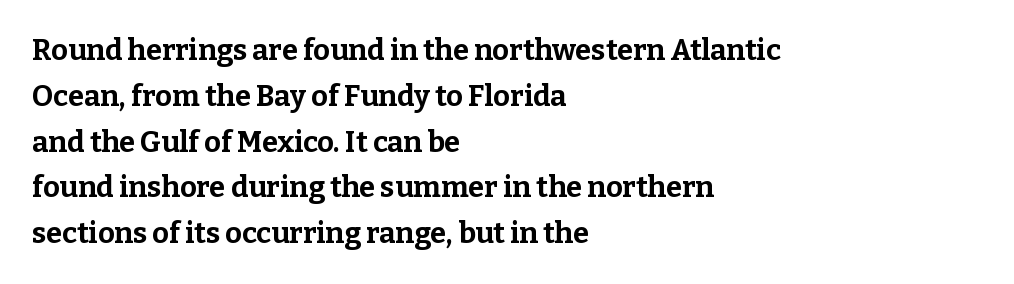
{"serif": "yes", "italic": "no", "bold": "yes", "weight": "bold", "width": "normal", "stroke_contrast": "low", "x_height": "medium", "monospaced": "no", "underline": "no", "align": "left", "line_spacing": "normal", "line_spacing_ratio": 1.58, "letter_spacing": "normal", "letter_spacing_em": 0.0, "glyph_px": 29}
